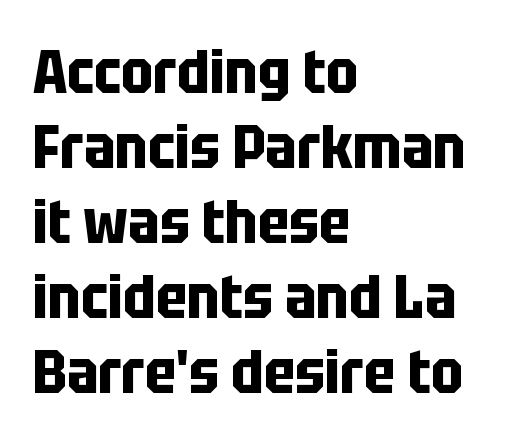
Q: Is the text bold? A: Yes.
Q: Is the text italic (slanted)? A: No, it is upright.
Q: Is the typeface a serif or a sans-serif typeface? A: Sans-serif.
Q: Is the text underlined? A: No.
Q: How is the paragraph aligned? A: Left-aligned.
Q: Is the spacing between letters normal or unusually wide? A: Normal.
Q: Is the spacing between lines tight, normal or loose? A: Normal.
Q: Width (condensed, normal, or wide)? A: Condensed.
Q: Stroke contrast? A: Low.
Q: x-height? A: Large.
Q: Monospaced? A: No.
